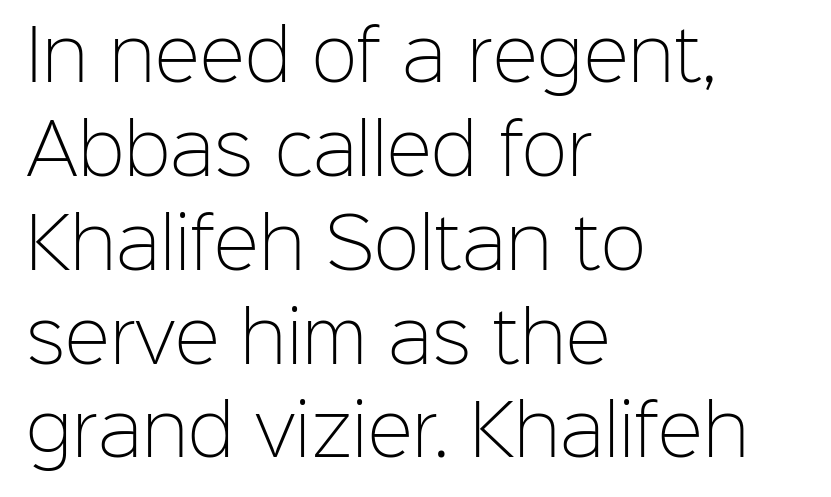
The image shows 68 px light sans-serif type, upright; set left-aligned, normal line spacing (1.38x), normal letter spacing, not underlined; low stroke contrast and a medium x-height.
